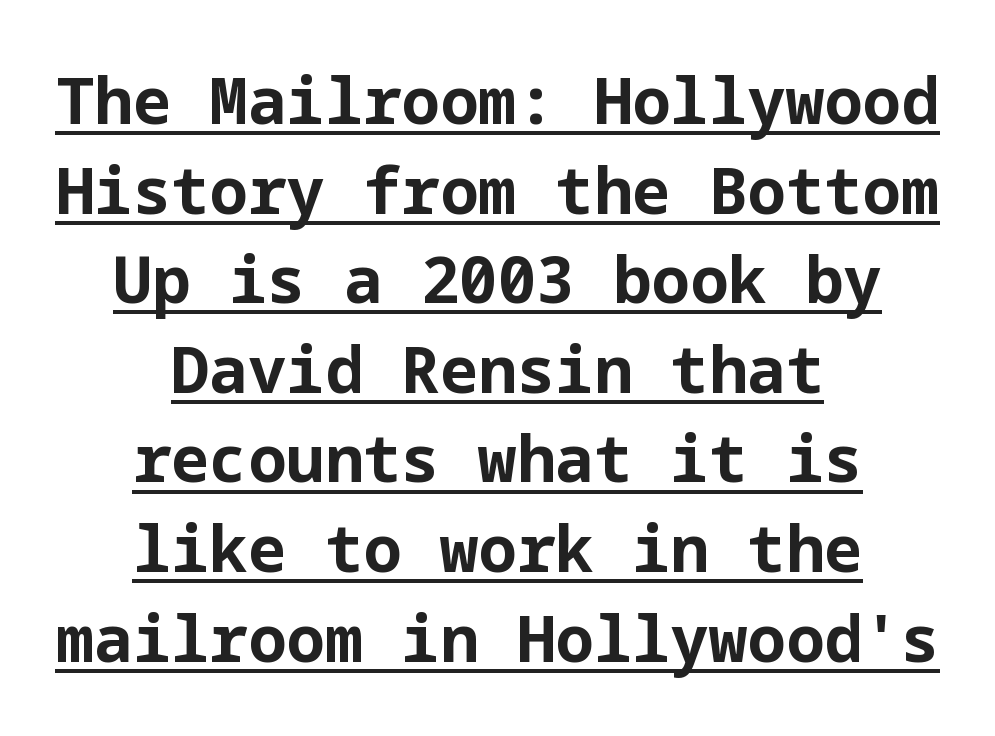
Q: Is the text bold? A: Yes.
Q: Is the text italic (slanted)? A: No, it is upright.
Q: Is the typeface a serif or a sans-serif typeface? A: Sans-serif.
Q: Is the text underlined? A: Yes.
Q: How is the paragraph aligned? A: Centered.
Q: Is the spacing between letters normal or unusually wide? A: Normal.
Q: Is the spacing between lines tight, normal or loose? A: Normal.
Q: Width (condensed, normal, or wide)? A: Normal.
Q: Stroke contrast? A: Low.
Q: x-height? A: Medium.
